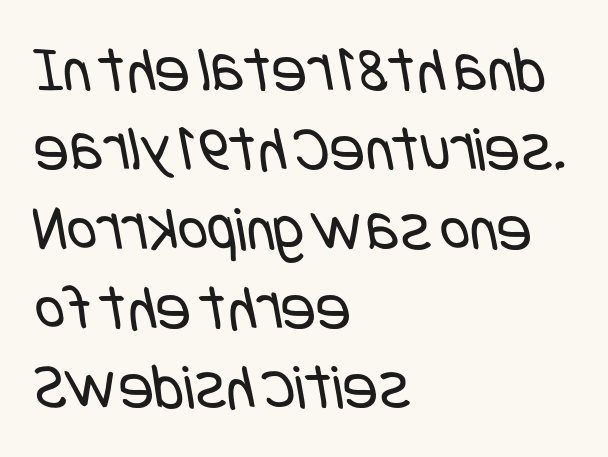
These lines stack with their left ends in a neat column. These glyphs show unthickened strokes, regular width or finer. Inter-character spacing is left at the font's built-in metrics. A clean baseline with only descenders dipping below it. Does the type have serifs? No, each stem ends abruptly.
